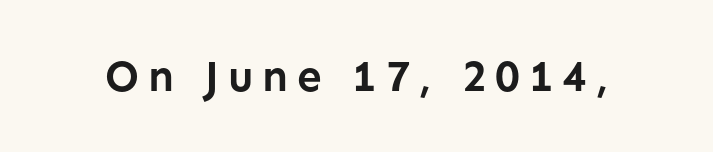
The image shows 44 px semibold sans-serif type, upright; set unusually wide letter spacing (+0.2 em), not underlined; low stroke contrast and a medium x-height.
